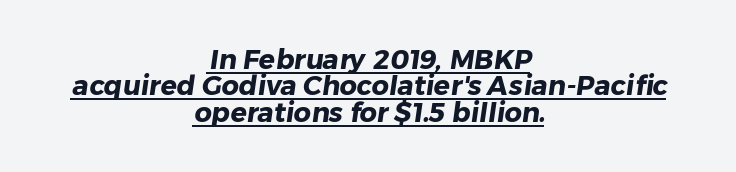
Q: Is the text bold? A: Yes.
Q: Is the text underlined? A: Yes.
Q: How is the paragraph aligned? A: Centered.
Q: Is the spacing between letters normal or unusually wide? A: Normal.
Q: Is the spacing between lines tight, normal or loose? A: Tight.
